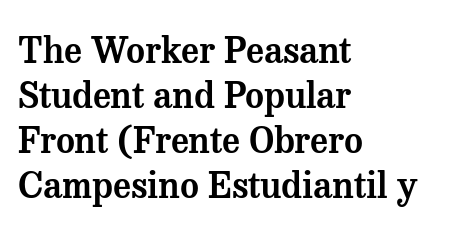
The image shows 36 px serif type, upright; set left-aligned, normal line spacing (1.25x), normal letter spacing, not underlined; medium stroke contrast and a medium x-height.
